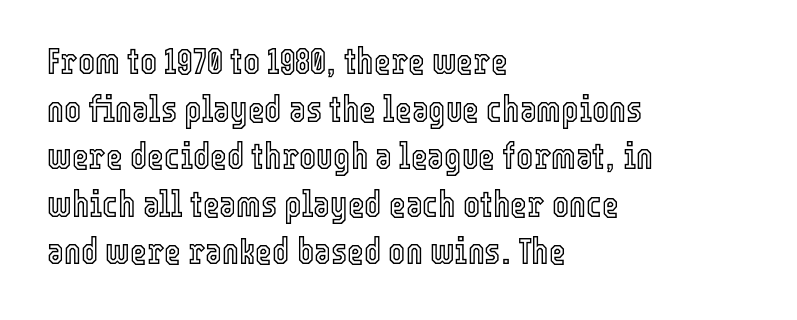
{"italic": "no", "width": "condensed", "x_height": "medium", "monospaced": "no", "underline": "no", "align": "left", "line_spacing": "normal", "line_spacing_ratio": 1.32, "letter_spacing": "normal", "letter_spacing_em": 0.0, "glyph_px": 36}
